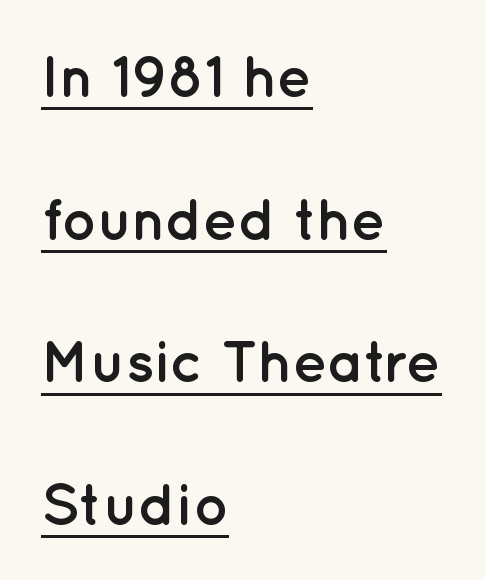
Q: Is the text bold? A: Yes.
Q: Is the text italic (slanted)? A: No, it is upright.
Q: Is the typeface a serif or a sans-serif typeface? A: Sans-serif.
Q: Is the text underlined? A: Yes.
Q: How is the paragraph aligned? A: Left-aligned.
Q: Is the spacing between letters normal or unusually wide? A: Normal.
Q: Is the spacing between lines tight, normal or loose? A: Loose.
Q: Width (condensed, normal, or wide)? A: Normal.
Q: Stroke contrast? A: Low.
Q: x-height? A: Medium.
Q: Monospaced? A: No.
